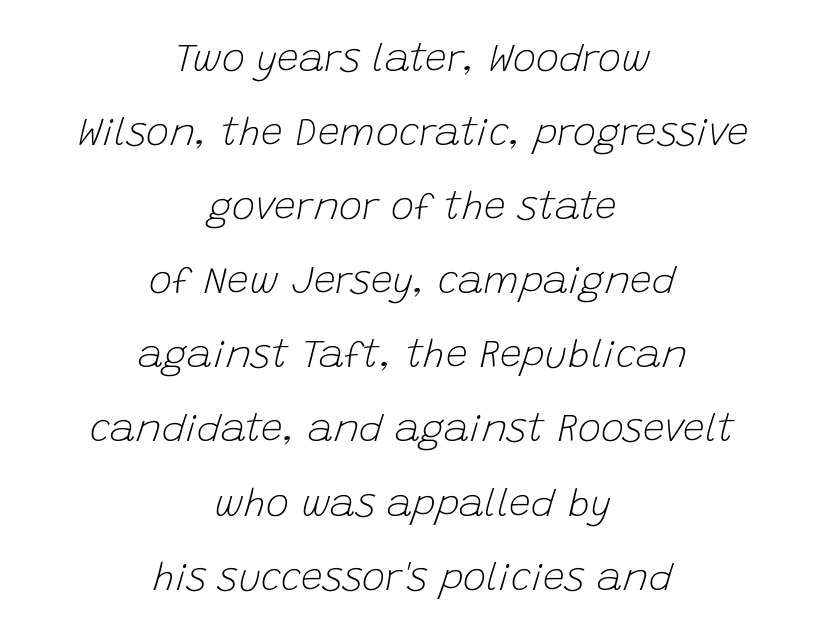
Q: Is the text bold? A: No.
Q: Is the text italic (slanted)? A: Yes, it leans right by about 15 degrees.
Q: Is the text underlined? A: No.
Q: How is the paragraph aligned? A: Centered.
Q: Is the spacing between letters normal or unusually wide? A: Normal.
Q: Is the spacing between lines tight, normal or loose? A: Loose.
Q: Width (condensed, normal, or wide)? A: Normal.
Q: Stroke contrast? A: Low.
Q: x-height? A: Large.
Q: Monospaced? A: No.
